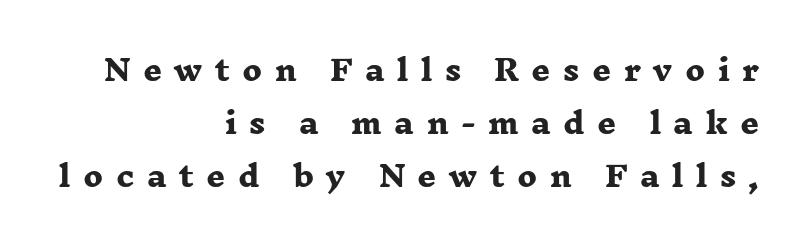
Is the letter spacing exaggerated? Yes — the characters are pushed far apart. These lines carry a lot of weight — the face is fully bold. Little horizontal feet cap the strokes, marking this as serif type. Note the varied advance widths — an 'i' is clearly narrower than an 'm'.
